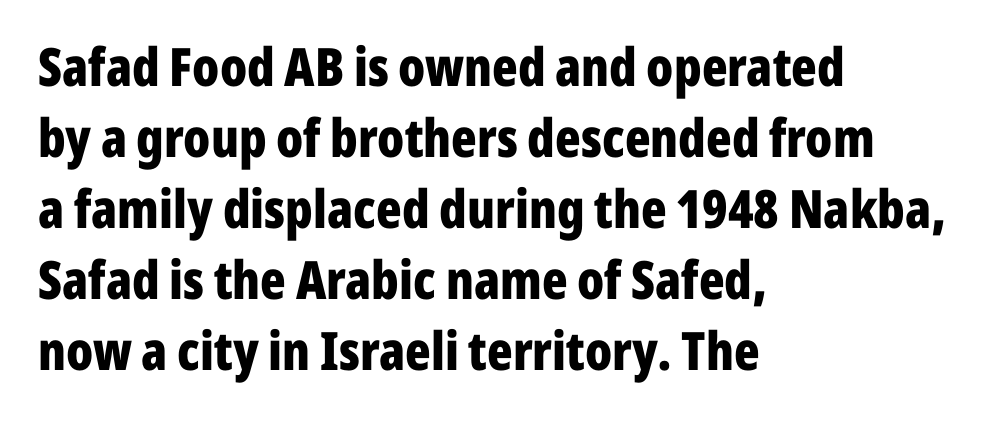
{"serif": "no", "italic": "no", "bold": "yes", "weight": "bold", "width": "condensed", "stroke_contrast": "low", "x_height": "medium", "monospaced": "no", "underline": "no", "align": "left", "line_spacing": "normal", "line_spacing_ratio": 1.34, "letter_spacing": "normal", "letter_spacing_em": 0.0, "glyph_px": 53}
